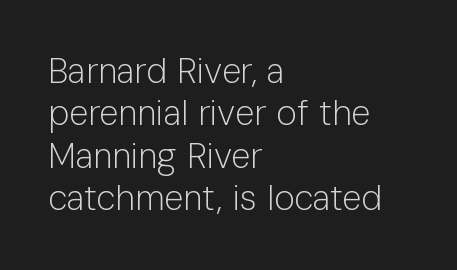
Q: Is the text bold? A: No.
Q: Is the text italic (slanted)? A: No, it is upright.
Q: Is the typeface a serif or a sans-serif typeface? A: Sans-serif.
Q: Is the text underlined? A: No.
Q: How is the paragraph aligned? A: Left-aligned.
Q: Is the spacing between letters normal or unusually wide? A: Normal.
Q: Width (condensed, normal, or wide)? A: Normal.
Q: Stroke contrast? A: Low.
Q: x-height? A: Medium.
Q: Monospaced? A: No.
